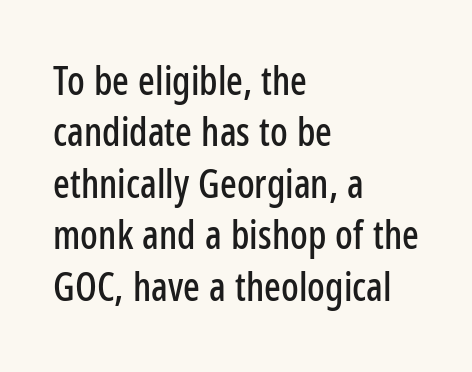
{"serif": "no", "italic": "no", "width": "condensed", "stroke_contrast": "low", "x_height": "medium", "monospaced": "no", "underline": "no", "align": "left", "line_spacing": "normal", "line_spacing_ratio": 1.32, "letter_spacing": "normal", "letter_spacing_em": 0.0, "glyph_px": 39}
